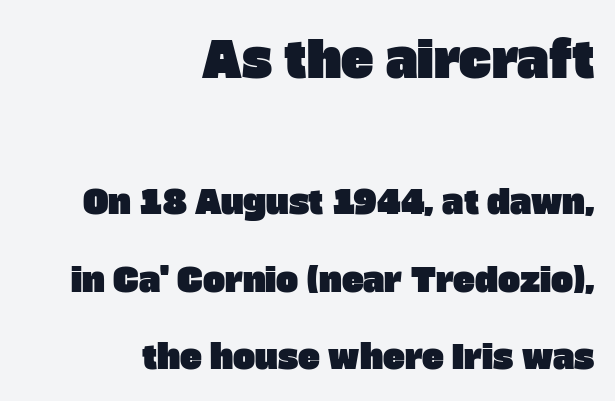
The image shows 49 px sans-serif type; set right-aligned, loose line spacing (2.35x), normal letter spacing, not underlined; the first (top) block is 1.48x larger; low stroke contrast and a large x-height.
